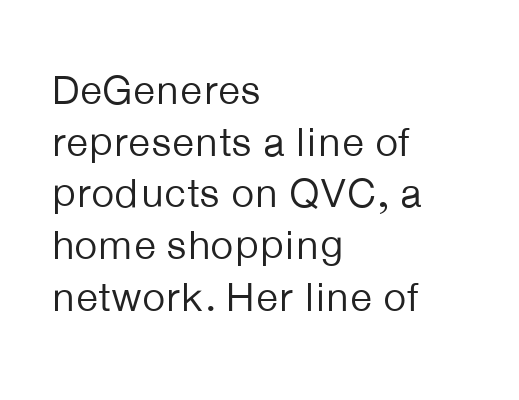
The setting favours the left margin, as ordinary paragraphs usually do. The type sits square on the baseline with zero lean. What kind of face is this? One without serifs — a sans. There is no visible air inserted between adjacent glyphs. No chunkiness to these letters — they're not bold.
